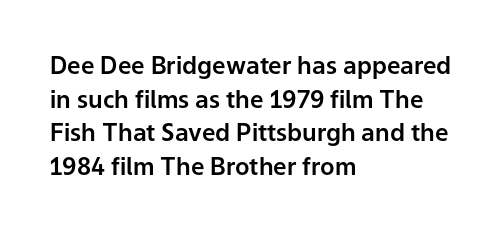
The image shows 24 px text type, upright; set left-aligned, normal line spacing (1.4x), normal letter spacing, not underlined.
